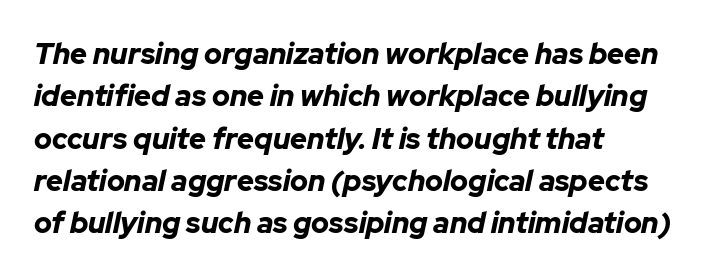
{"italic": "yes", "lean": "right", "slant_degrees": 12, "bold": "yes", "weight": "bold", "width": "normal", "stroke_contrast": "low", "x_height": "medium", "monospaced": "no", "underline": "no", "align": "left", "line_spacing": "normal", "line_spacing_ratio": 1.46, "letter_spacing": "normal", "letter_spacing_em": 0.0, "glyph_px": 29}
